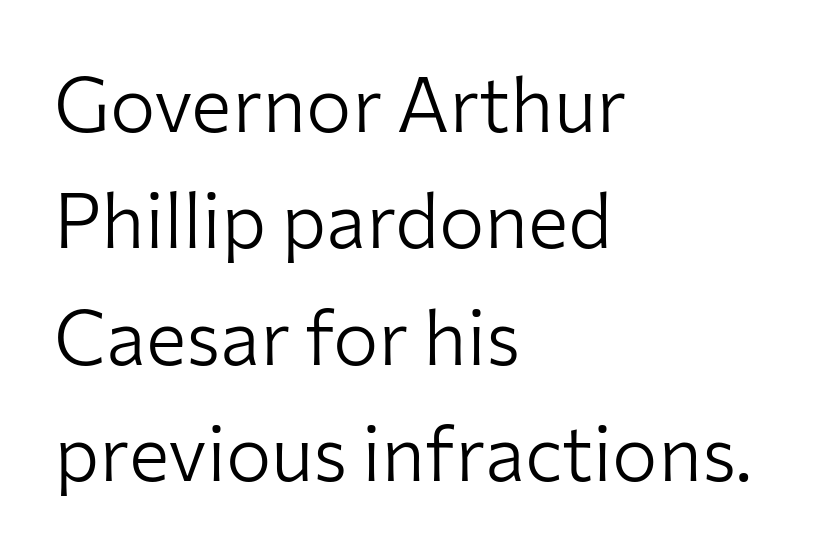
{"serif": "no", "italic": "no", "bold": "no", "weight": "light", "width": "normal", "stroke_contrast": "low", "x_height": "medium", "monospaced": "no", "underline": "no", "align": "left", "line_spacing": "normal", "line_spacing_ratio": 1.53, "letter_spacing": "normal", "letter_spacing_em": 0.0, "glyph_px": 76}
